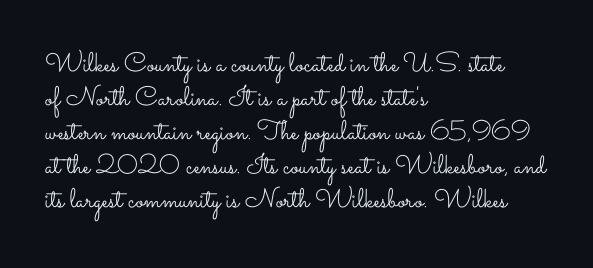
Q: Is the text bold? A: No.
Q: Is the text italic (slanted)? A: Yes.
Q: Is the text underlined? A: No.
Q: How is the paragraph aligned? A: Left-aligned.
Q: Is the spacing between letters normal or unusually wide? A: Normal.
Q: Is the spacing between lines tight, normal or loose? A: Normal.
